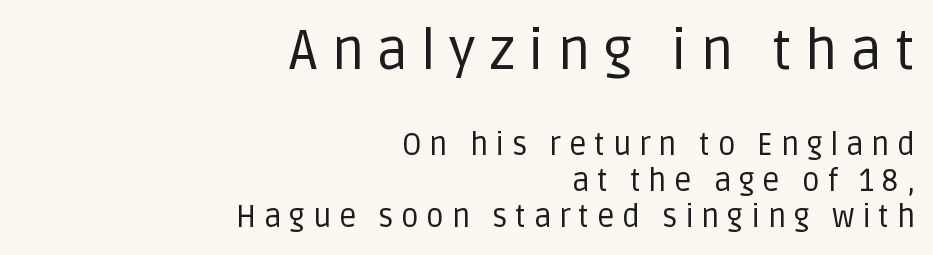
{"serif": "no", "italic": "no", "bold": "no", "weight": "regular", "width": "normal", "stroke_contrast": "low", "x_height": "large", "monospaced": "no", "underline": "no", "align": "right", "line_spacing_ratio": 1.16, "letter_spacing": "wide", "letter_spacing_em": 0.24, "larger_block": "first", "size_ratio": 1.77, "glyph_px": 55}
